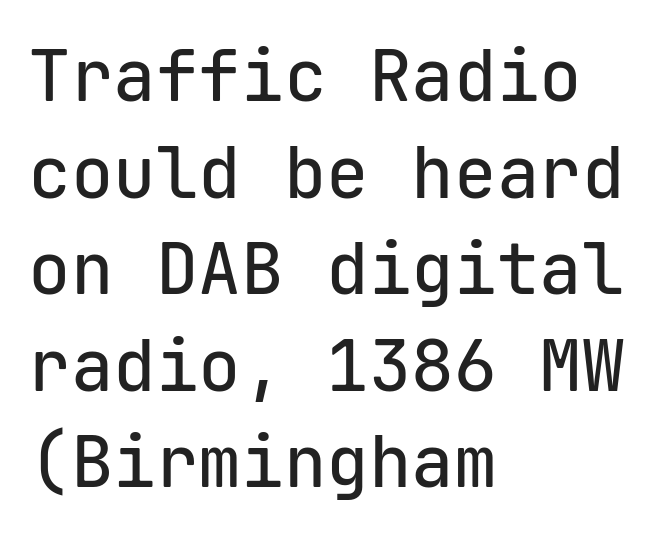
The image shows 71 px sans-serif type, upright, monospaced; set left-aligned, normal line spacing (1.36x), normal letter spacing, not underlined; low stroke contrast and a medium x-height.
